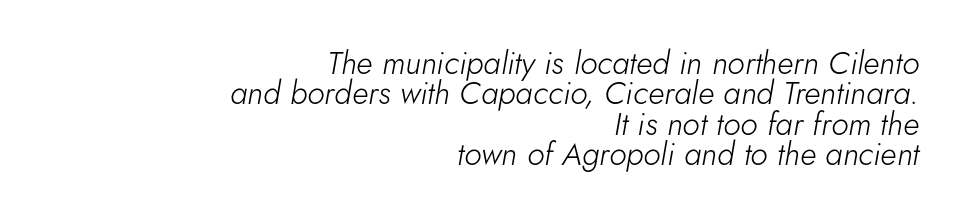
{"italic": "yes", "lean": "right", "slant_degrees": 5, "bold": "no", "weight": "light", "width": "normal", "stroke_contrast": "low", "x_height": "small", "monospaced": "no", "underline": "no", "align": "right", "line_spacing": "tight", "line_spacing_ratio": 0.95, "letter_spacing": "normal", "letter_spacing_em": 0.0, "glyph_px": 32}
